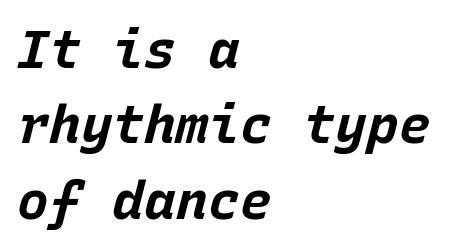
The image shows 53 px bold type, italic (leaning right), monospaced; set left-aligned, normal line spacing (1.42x), normal letter spacing, not underlined; low stroke contrast and a large x-height.
